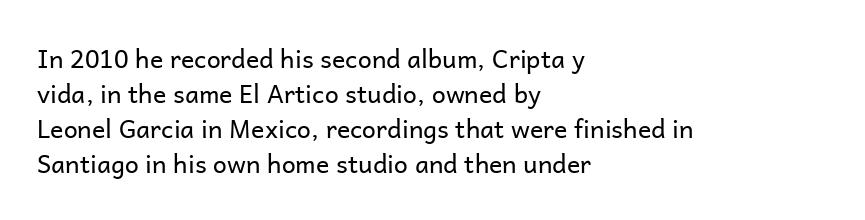
Q: Is the text bold? A: No.
Q: Is the text italic (slanted)? A: No, it is upright.
Q: Is the text underlined? A: No.
Q: How is the paragraph aligned? A: Left-aligned.
Q: Is the spacing between letters normal or unusually wide? A: Normal.
Q: Is the spacing between lines tight, normal or loose? A: Normal.
